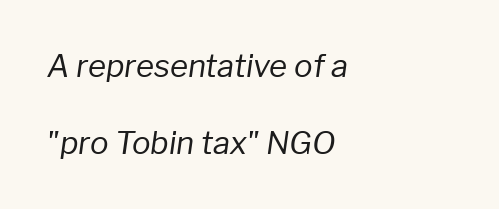
Heaviness? Minimal to ordinary, like unemphasized prose. These lines are rendered in a variable-pitch font. The glyphs look as if they've been sheared to an angle. Teacher's note: observe the even left margin — that is flush-left alignment. Here the glyphs are tracked normally, forming tight word shapes.
